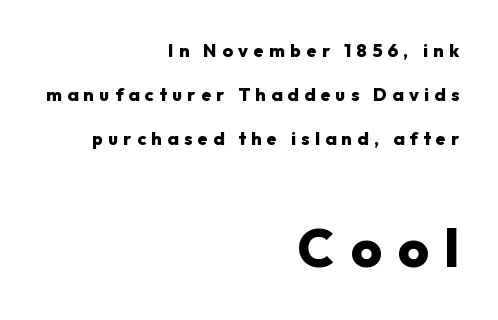
The image shows 53 px heavy sans-serif type, upright; set right-aligned, loose line spacing (2.45x), unusually wide letter spacing (+0.3 em), not underlined; the second (bottom) block is 2.94x larger; low stroke contrast and a medium x-height.
